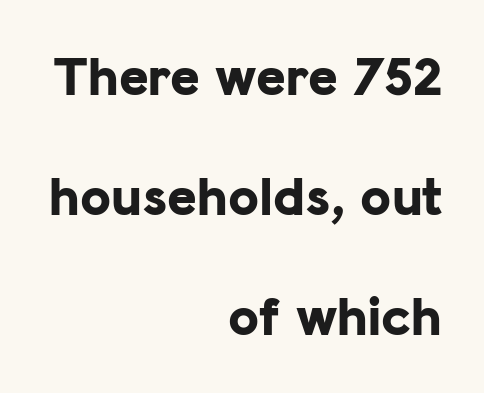
The image shows 56 px bold sans-serif type, upright; set right-aligned, loose line spacing (2.14x), normal letter spacing, not underlined; low stroke contrast and a medium x-height.
